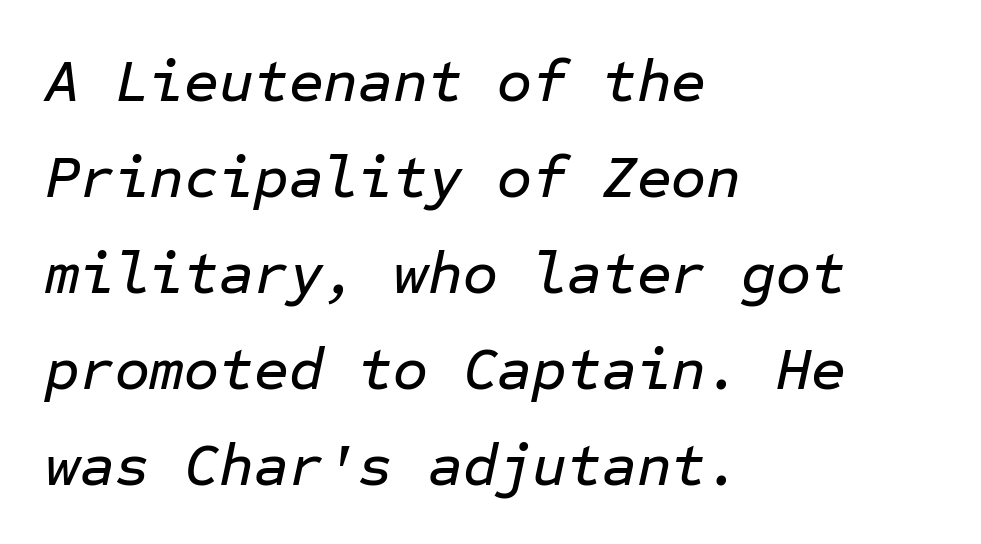
{"italic": "yes", "lean": "right", "slant_degrees": 12, "width": "normal", "stroke_contrast": "low", "x_height": "medium", "monospaced": "yes", "underline": "no", "align": "left", "line_spacing": "normal", "line_spacing_ratio": 1.6, "letter_spacing": "normal", "letter_spacing_em": 0.0, "glyph_px": 60}
